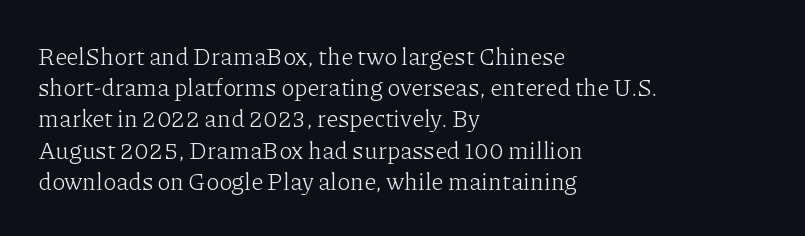
{"italic": "no", "bold": "no", "underline": "no", "align": "left", "line_spacing": "normal", "line_spacing_ratio": 1.3, "letter_spacing": "normal", "letter_spacing_em": 0.0, "glyph_px": 24}
